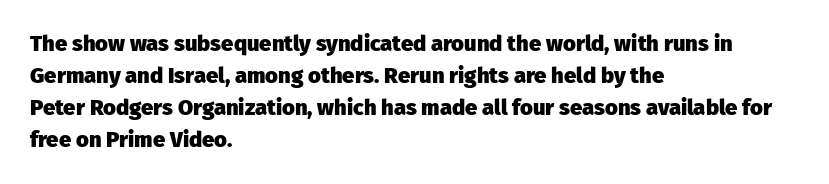
Q: Is the text bold? A: Yes.
Q: Is the text italic (slanted)? A: No, it is upright.
Q: Is the text underlined? A: No.
Q: How is the paragraph aligned? A: Left-aligned.
Q: Is the spacing between letters normal or unusually wide? A: Normal.
Q: Is the spacing between lines tight, normal or loose? A: Normal.
